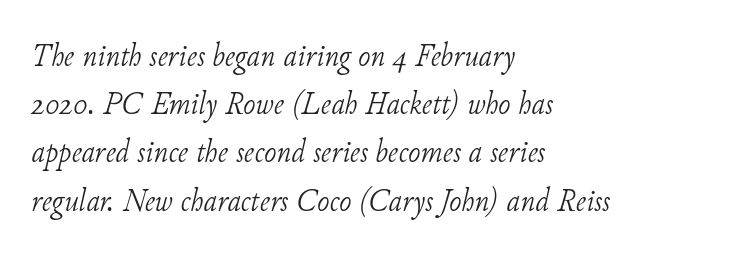
Here the designer chose a conventional face with non-uniform glyph widths. Honestly, there is no underline to notice here at all. The letterforms sit at book weight or below. Standard letterfit; no display-style spreading of the glyphs. The lines sit at an ordinary, default distance from one another.
